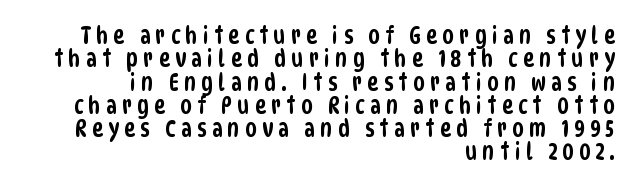
{"underline": "no", "align": "right", "line_spacing": "tight", "line_spacing_ratio": 0.97, "letter_spacing": "wide", "letter_spacing_em": 0.21, "glyph_px": 24}
